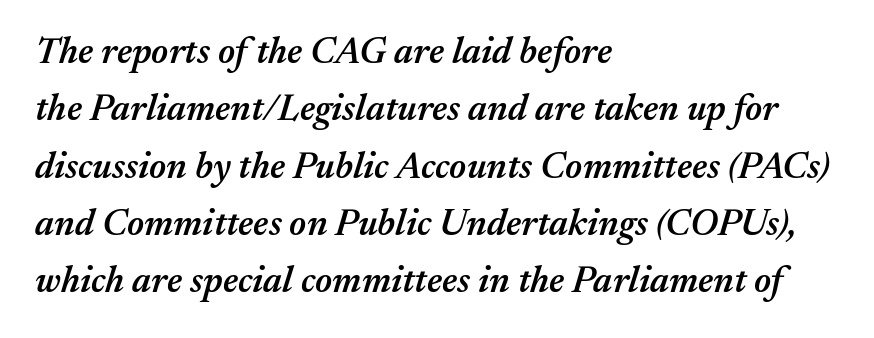
The image shows 37 px semibold type, italic (leaning right); set left-aligned, normal line spacing (1.55x), normal letter spacing, not underlined; medium stroke contrast and a medium x-height.
